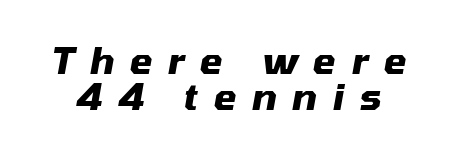
The designer dialed line spacing down below the default. The tracking reads as deliberately expanded to a designer's eye. The foot of each line stays bare and open. Character widths vary here, with narrow letters taking less room than wide ones.
